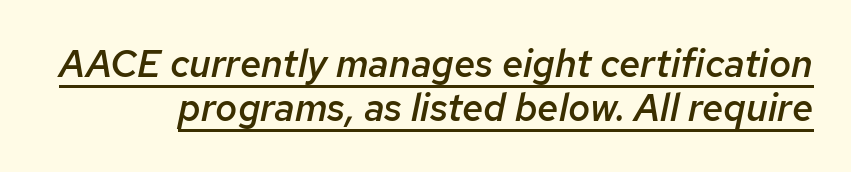
Character widths vary here, with narrow letters taking less room than wide ones. Does the weight exceed regular? Yes, but only to semibold. The passage shown leans; its letterforms are oblique. Look at the tracking — it's just the regular setting, nothing added. This rendering features underlined lettering.
